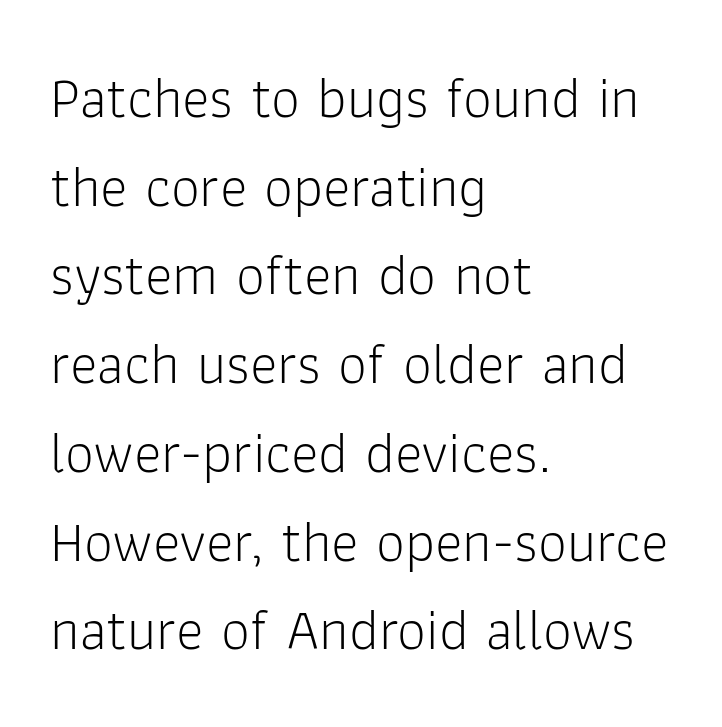
The image shows 58 px light sans-serif type, upright; set left-aligned, normal line spacing (1.53x), normal letter spacing, not underlined; low stroke contrast and a medium x-height.
